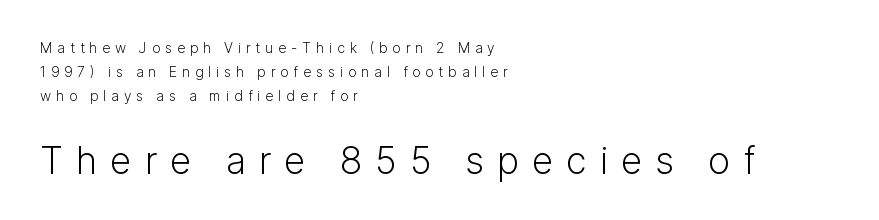
{"serif": "no", "italic": "no", "bold": "no", "weight": "light", "width": "normal", "stroke_contrast": "low", "x_height": "medium", "monospaced": "no", "underline": "no", "align": "left", "line_spacing_ratio": 1.71, "letter_spacing": "wide", "letter_spacing_em": 0.35, "larger_block": "second", "size_ratio": 2.64, "glyph_px": 37}
